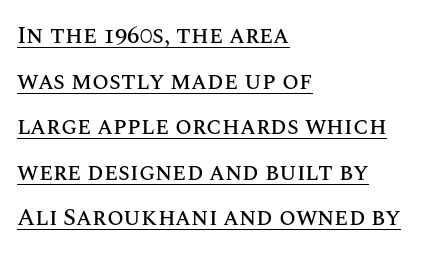
The image shows 24 px text type, upright; set left-aligned, loose line spacing (1.9x), normal letter spacing, underlined.
